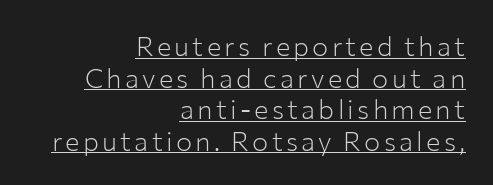
The image shows 27 px text type, upright; set right-aligned, line spacing 1.17x, underlined.
